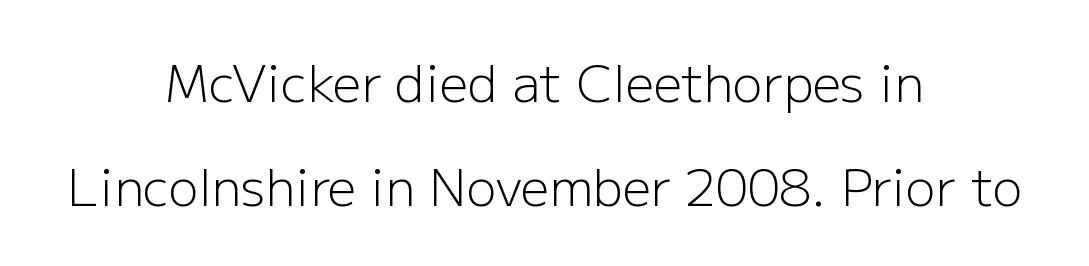
Q: Is the text bold? A: No.
Q: Is the text italic (slanted)? A: No, it is upright.
Q: Is the typeface a serif or a sans-serif typeface? A: Sans-serif.
Q: Is the text underlined? A: No.
Q: How is the paragraph aligned? A: Centered.
Q: Is the spacing between letters normal or unusually wide? A: Normal.
Q: Is the spacing between lines tight, normal or loose? A: Loose.
Q: Width (condensed, normal, or wide)? A: Normal.
Q: Stroke contrast? A: Low.
Q: x-height? A: Medium.
Q: Monospaced? A: No.
